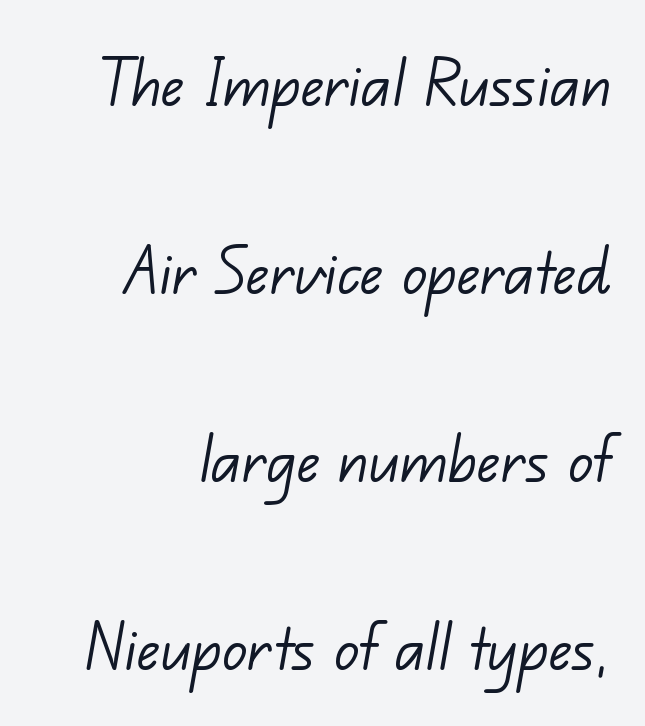
Q: Is the text bold? A: No.
Q: Is the typeface a serif or a sans-serif typeface? A: Sans-serif.
Q: Is the text underlined? A: No.
Q: How is the paragraph aligned? A: Right-aligned.
Q: Is the spacing between letters normal or unusually wide? A: Normal.
Q: Is the spacing between lines tight, normal or loose? A: Loose.
Q: Width (condensed, normal, or wide)? A: Normal.
Q: Stroke contrast? A: Low.
Q: x-height? A: Small.
Q: Monospaced? A: No.
